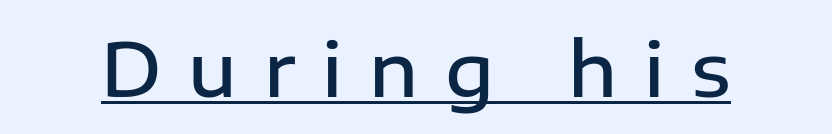
The characters display no serif detailing; their extremities are plain. If you drew a line through each stem, it would be perfectly vertical. Does extra space separate the letters? Yes, quite a lot of it. Spacing verdict: proportional, widths tailored to each character. Decoration check: the copy is underlined.
